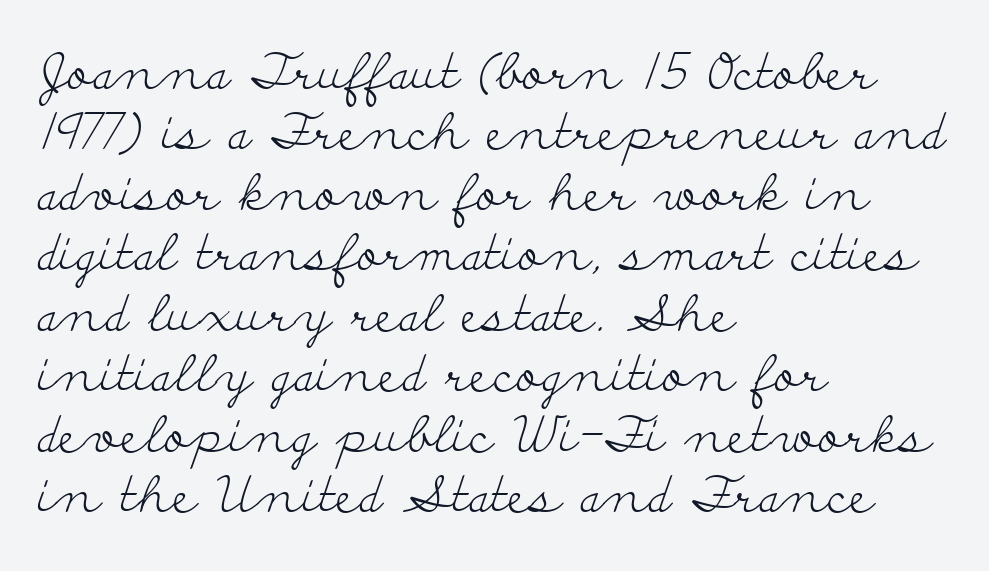
The image shows 50 px light, wide serif type; set left-aligned, line spacing 1.21x, normal letter spacing, not underlined; low stroke contrast and a small x-height.
